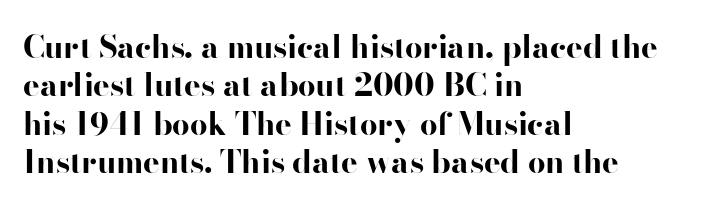
The image shows 31 px bold, wide sans-serif type, upright; set left-aligned, line spacing 1.24x, normal letter spacing, not underlined; high stroke contrast and a small x-height.
